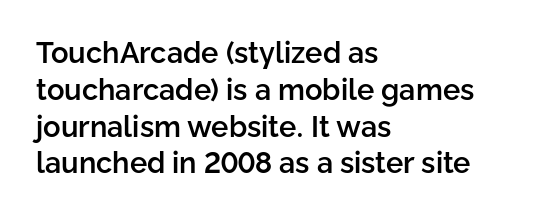
{"serif": "no", "italic": "no", "bold": "semi", "weight": "semibold", "width": "normal", "stroke_contrast": "low", "x_height": "medium", "monospaced": "no", "underline": "no", "align": "left", "line_spacing": "normal", "line_spacing_ratio": 1.27, "letter_spacing": "normal", "letter_spacing_em": 0.0, "glyph_px": 29}
